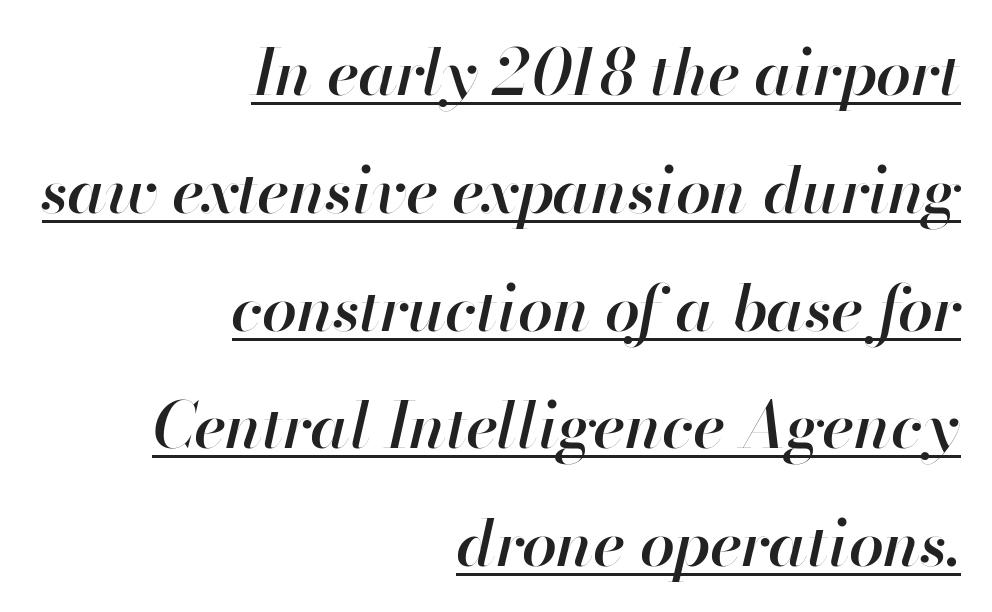
The image shows 63 px semibold type, italic (leaning right); set right-aligned, line spacing 1.87x, normal letter spacing, underlined; high stroke contrast and a small x-height.
